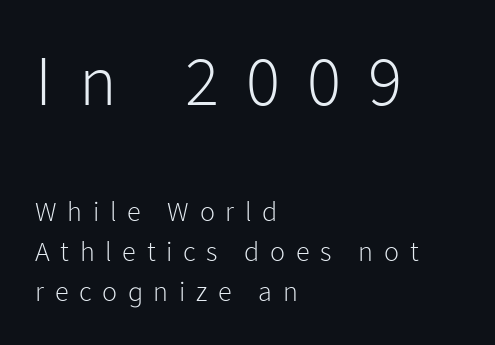
{"serif": "no", "italic": "no", "bold": "no", "weight": "light", "width": "normal", "stroke_contrast": "low", "x_height": "medium", "monospaced": "no", "underline": "no", "align": "left", "line_spacing": "normal", "line_spacing_ratio": 1.43, "letter_spacing": "wide", "letter_spacing_em": 0.38, "larger_block": "first", "size_ratio": 2.54, "glyph_px": 71}
